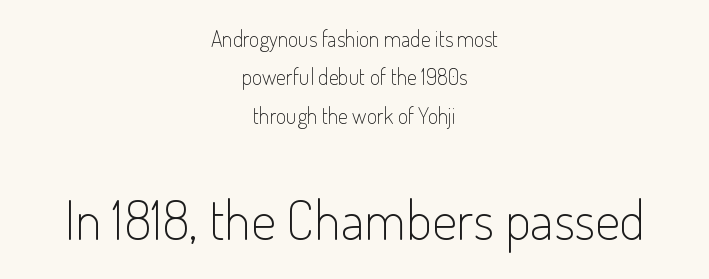
The image shows 55 px light, condensed sans-serif type, upright; set centered, line spacing 1.75x, normal letter spacing, not underlined; the second (bottom) block is 2.5x larger; low stroke contrast and a small x-height.
